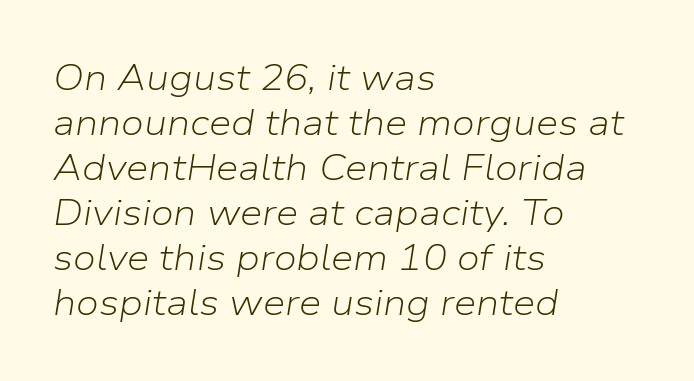
The image shows 36 px light type, italic (leaning right); set left-aligned, normal line spacing (1.25x), normal letter spacing, not underlined; low stroke contrast and a medium x-height.
